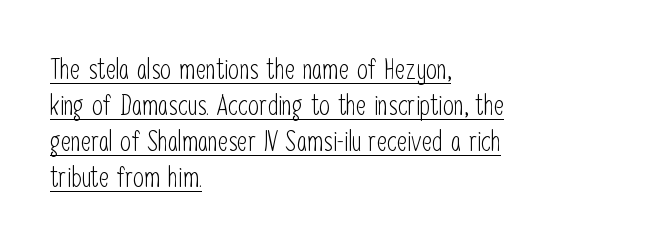
The image shows 28 px light, condensed sans-serif type, upright; set left-aligned, normal line spacing (1.29x), normal letter spacing, underlined; low stroke contrast and a medium x-height.
